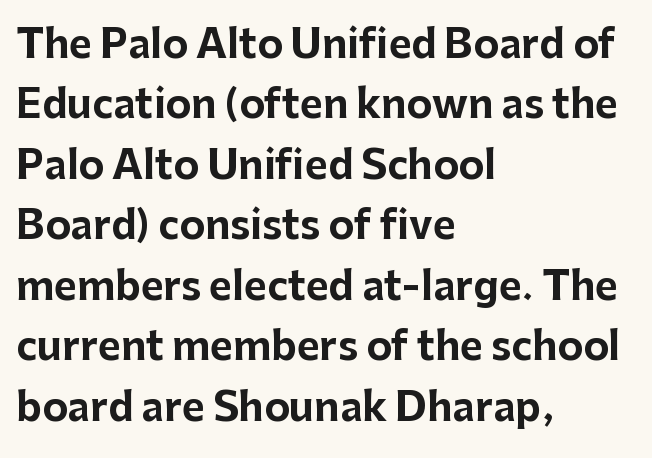
{"serif": "no", "italic": "no", "bold": "yes", "weight": "bold", "width": "normal", "stroke_contrast": "low", "x_height": "medium", "monospaced": "no", "underline": "no", "align": "left", "line_spacing": "normal", "line_spacing_ratio": 1.55, "letter_spacing": "normal", "letter_spacing_em": 0.0, "glyph_px": 39}
